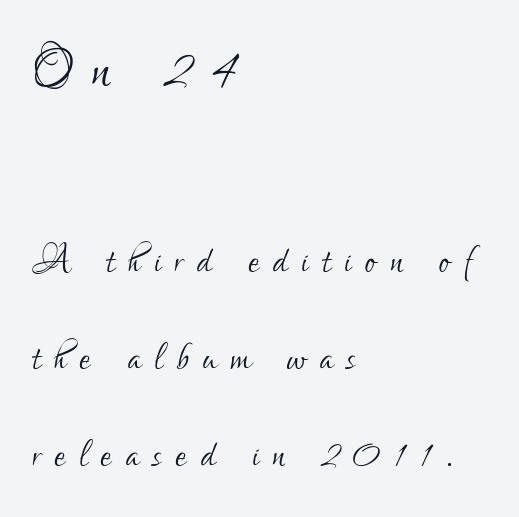
Q: Is the text bold? A: No.
Q: Is the text italic (slanted)? A: Yes.
Q: Is the typeface a serif or a sans-serif typeface? A: Sans-serif.
Q: Is the text underlined? A: No.
Q: How is the paragraph aligned? A: Left-aligned.
Q: Is the spacing between letters normal or unusually wide? A: Unusually wide.
Q: Is the spacing between lines tight, normal or loose? A: Loose.
Q: Which block of text is set in a larger size, the first (top) or the second (bottom)? A: The first (top) one.
Q: Width (condensed, normal, or wide)? A: Condensed.
Q: Stroke contrast? A: Low.
Q: x-height? A: Small.
Q: Monospaced? A: No.
